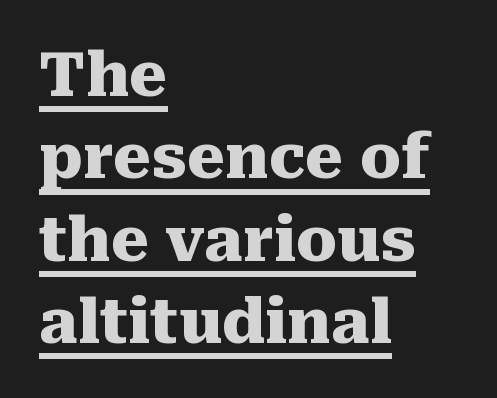
The image shows 61 px heavy serif type, upright; set left-aligned, normal line spacing (1.35x), normal letter spacing, underlined; medium stroke contrast and a medium x-height.
